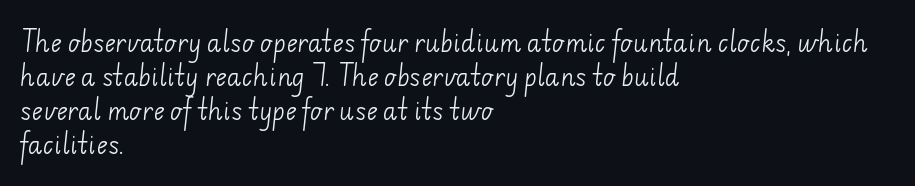
{"bold": "no", "underline": "no", "align": "left", "line_spacing": "normal", "line_spacing_ratio": 1.41, "letter_spacing": "normal", "letter_spacing_em": 0.0, "glyph_px": 24}
